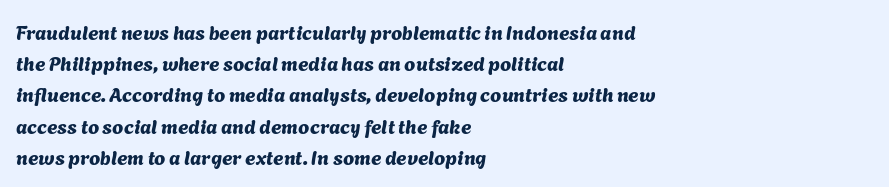
If you drew a ruler down the left edge, every line would touch it. Regular leading. Only glyphs here, with clear space below each row. Each word holds together tightly as a unit, with standard inter-letter gaps.
